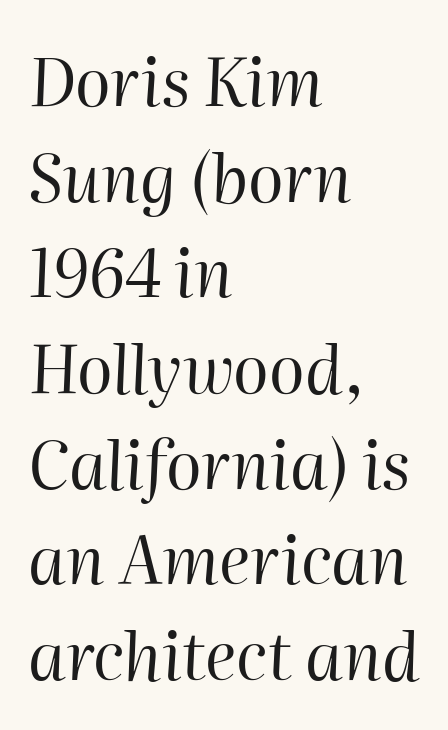
The image shows 66 px regular-weight type, italic (leaning right); set left-aligned, normal line spacing (1.45x), normal letter spacing, not underlined; high stroke contrast and a medium x-height.
